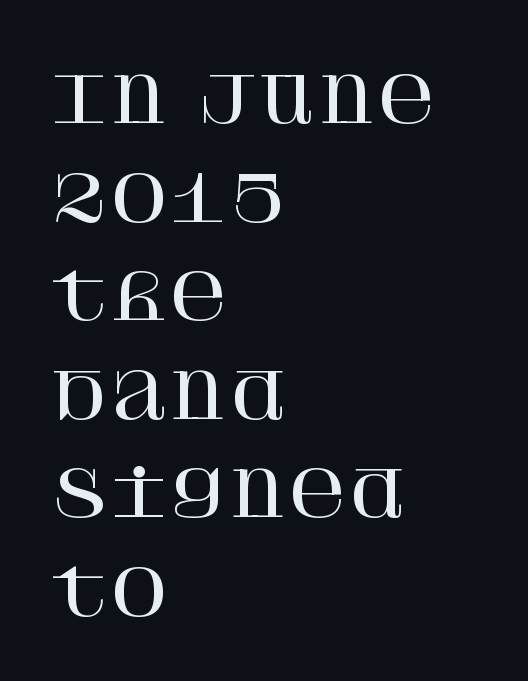
The lines sit at an ordinary, default distance from one another. The lines are quadded left. Little horizontal feet cap the strokes, marking this as serif type. Rendered with straight, roman letterforms. Decoration check: the copy has no underline. Standard letterfit; no display-style spreading of the glyphs.
